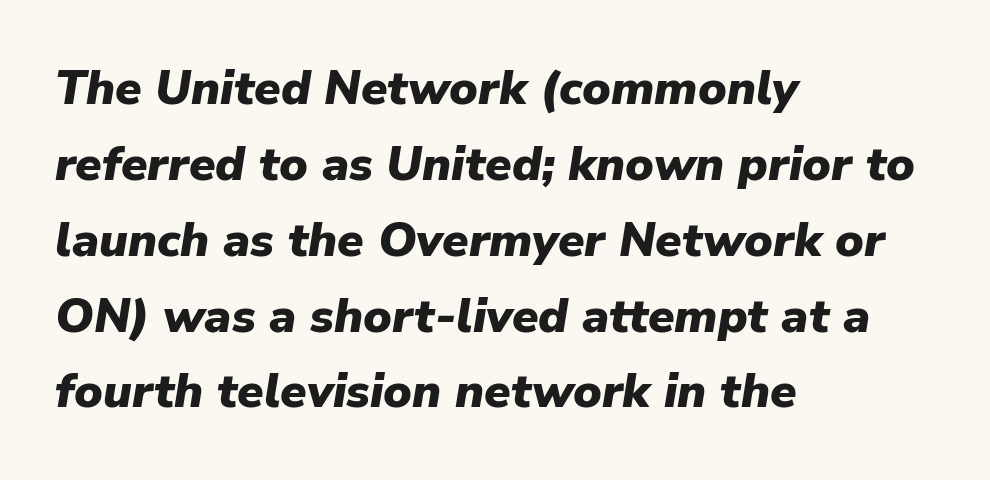
What stands out about the letter spacing? Nothing — it is the standard amount. Quick note: underline off. Characters are canted at an angle relative to the baseline's perpendicular. Left-aligned paragraph, ragged on the right. You could not count columns in this text — the font is proportionally spaced.
